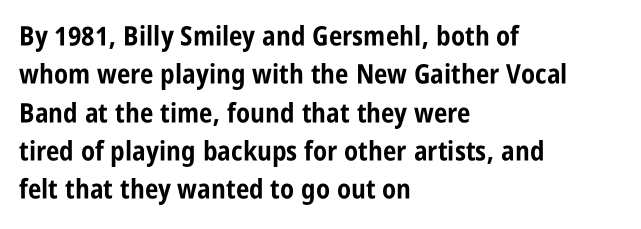
Q: Is the text bold? A: Yes.
Q: Is the text italic (slanted)? A: No, it is upright.
Q: Is the text underlined? A: No.
Q: How is the paragraph aligned? A: Left-aligned.
Q: Is the spacing between letters normal or unusually wide? A: Normal.
Q: Is the spacing between lines tight, normal or loose? A: Normal.
